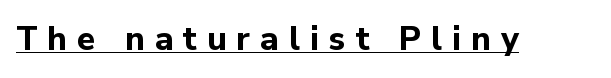
The image shows 33 px bold sans-serif type, upright; set unusually wide letter spacing (+0.31 em), underlined; low stroke contrast and a medium x-height.
